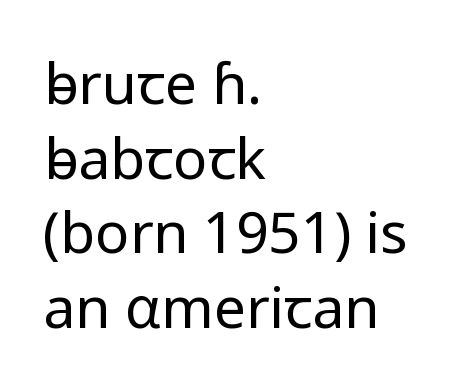
The image shows 57 px regular-weight sans-serif type, upright; set left-aligned, normal line spacing (1.31x), normal letter spacing, not underlined; low stroke contrast and a medium x-height.
